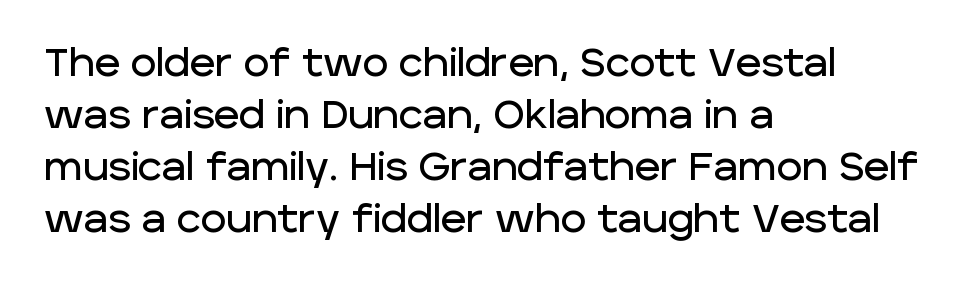
The image shows 39 px sans-serif type, upright; set left-aligned, normal line spacing (1.33x), normal letter spacing, not underlined; low stroke contrast and a large x-height.
